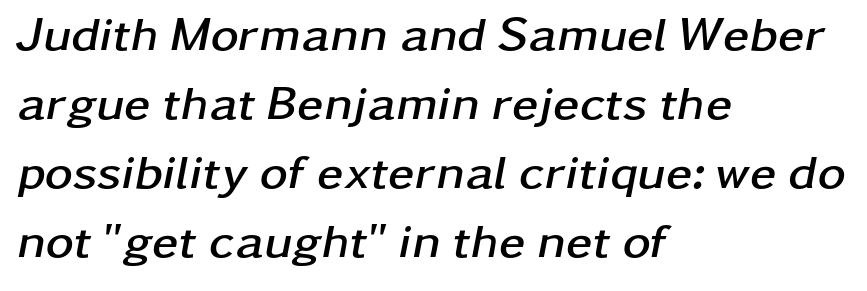
The image shows 48 px semibold, wide type, italic (leaning right); set left-aligned, normal line spacing (1.44x), normal letter spacing, not underlined; low stroke contrast and a medium x-height.
